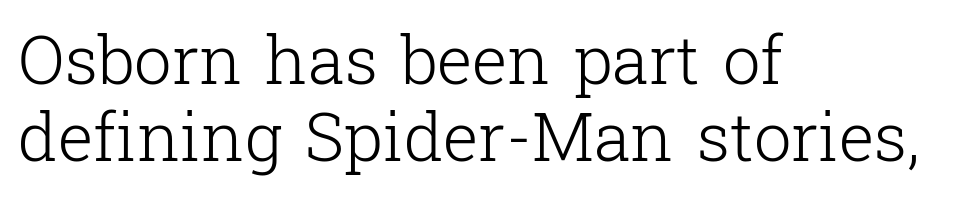
In CSS terms this would be text-align: left. Character widths vary here, with narrow letters taking less room than wide ones. One glance says dense: line gaps are narrower than usual. The area under the type is left untouched.
